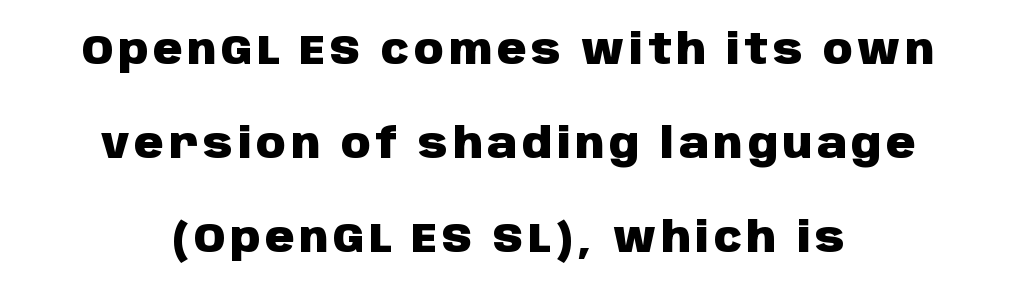
The image shows 41 px heavy sans-serif type, upright; set centered, loose line spacing (2.29x), not underlined; low stroke contrast and a large x-height.
